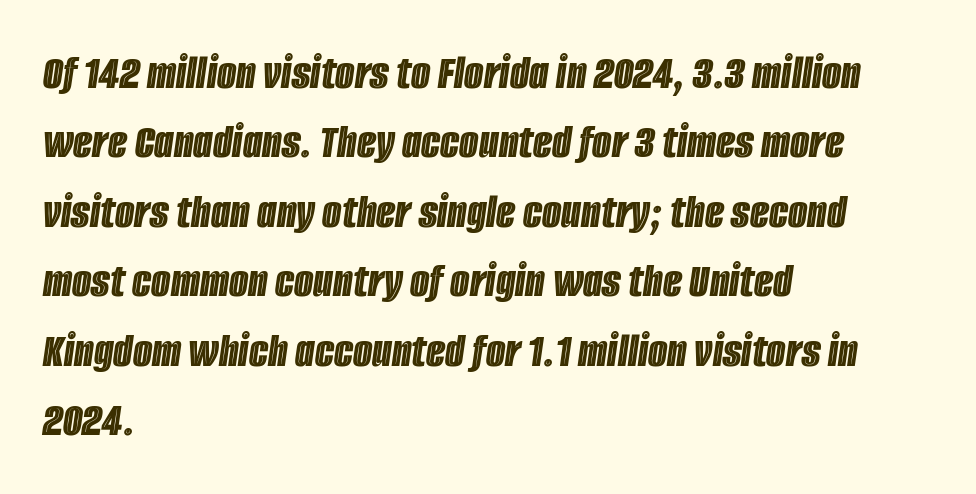
{"italic": "yes", "lean": "right", "slant_degrees": 8, "width": "condensed", "x_height": "large", "monospaced": "no", "underline": "no", "align": "left", "line_spacing": "normal", "line_spacing_ratio": 1.39, "letter_spacing": "normal", "letter_spacing_em": 0.0, "glyph_px": 50}
